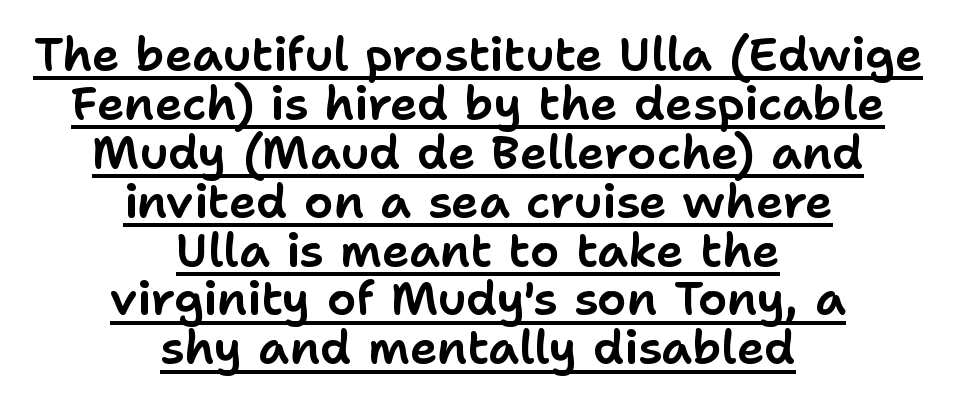
One glance says dense: line gaps are narrower than usual. These lines are rendered in a variable-pitch font. Spacing between characters is what you'd get straight out of the box. Each line is balanced around a shared central axis. In terms of posture, this sample is upright.
